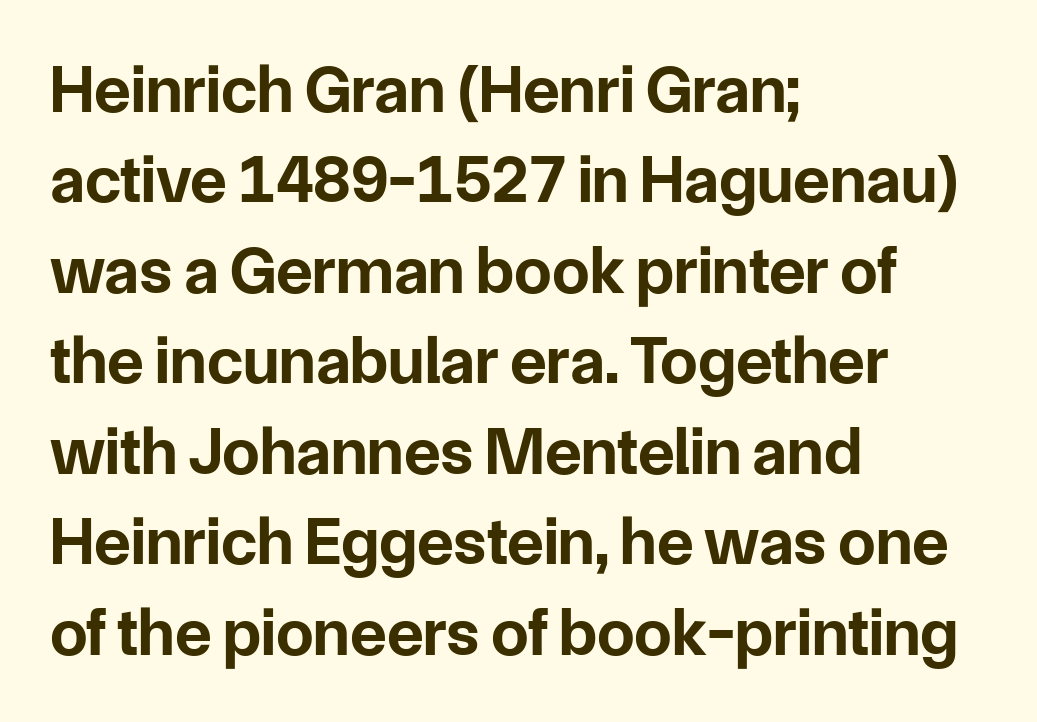
The passage shown is typed in a proportional face where columns would drift. The string is rendered with underlining switched off. Leftover space on each line is placed entirely after the last word. Nothing unusual about the tracking: characters are spaced as the font intends. On the weight axis this lands at bold, roughly 700.
